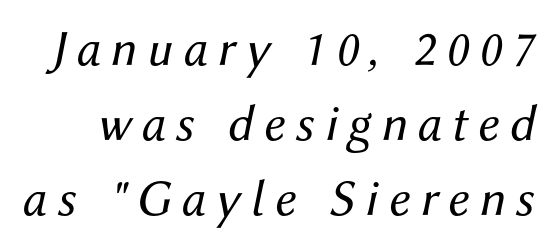
The image shows 51 px regular-weight type, italic (leaning right); set normal line spacing (1.47x), unusually wide letter spacing (+0.2 em), not underlined; medium stroke contrast and a medium x-height.
